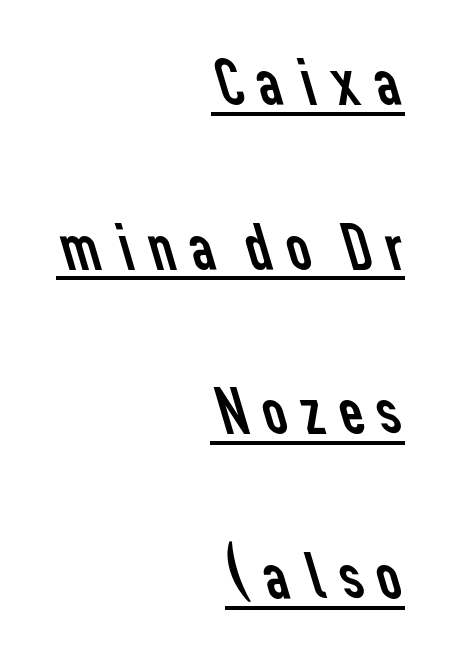
{"serif": "no", "bold": "no", "weight": "regular", "width": "normal", "stroke_contrast": "low", "x_height": "medium", "monospaced": "no", "underline": "yes", "align": "right", "line_spacing": "loose", "line_spacing_ratio": 2.42, "glyph_px": 68}
